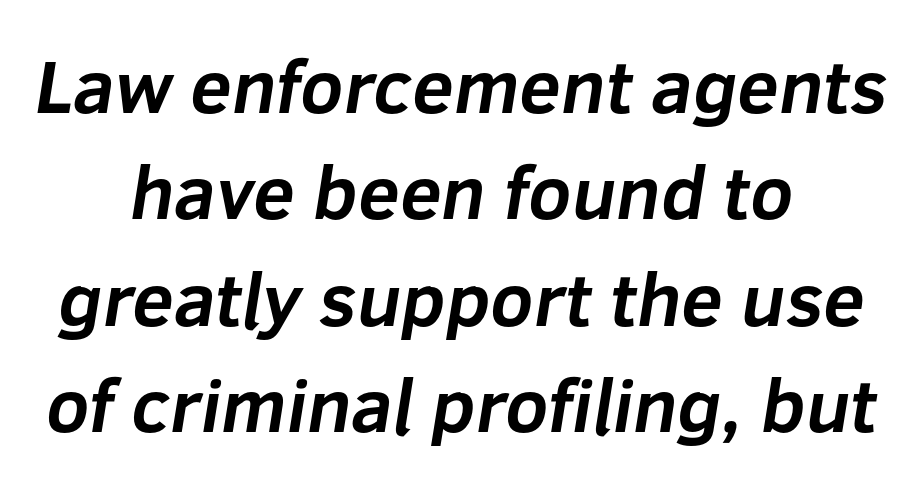
Whoever set this chose a conventional vertical rhythm. Heft: maximum for text — a bold. Is the block centered? Yes — each line is placed symmetrically about the middle. The face used here is rendered with its standard letterfit. Letterform terminals end flat and unadorned throughout the passage.
